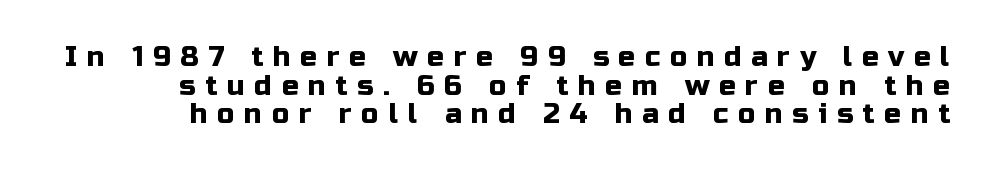
The image shows 28 px sans-serif type, upright; set right-aligned, tight line spacing (1.02x), unusually wide letter spacing (+0.34 em), not underlined; low stroke contrast and a medium x-height.
